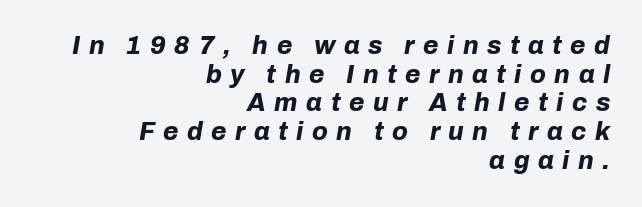
Q: Is the text bold? A: Yes.
Q: Is the text italic (slanted)? A: Yes, it leans right by about 10 degrees.
Q: Is the text underlined? A: No.
Q: How is the paragraph aligned? A: Right-aligned.
Q: Is the spacing between letters normal or unusually wide? A: Unusually wide.
Q: Is the spacing between lines tight, normal or loose? A: Tight.
